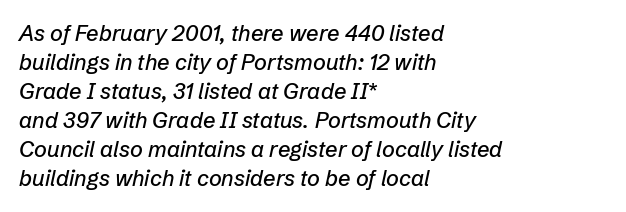
Caption: multi-line text, flush left, ragged right. One glance says typical: line gaps are just what's usual. Anything drawn beneath the words? Only blank space. The type is set solid horizontally, with unmodified tracking. Slanted lettering throughout.
